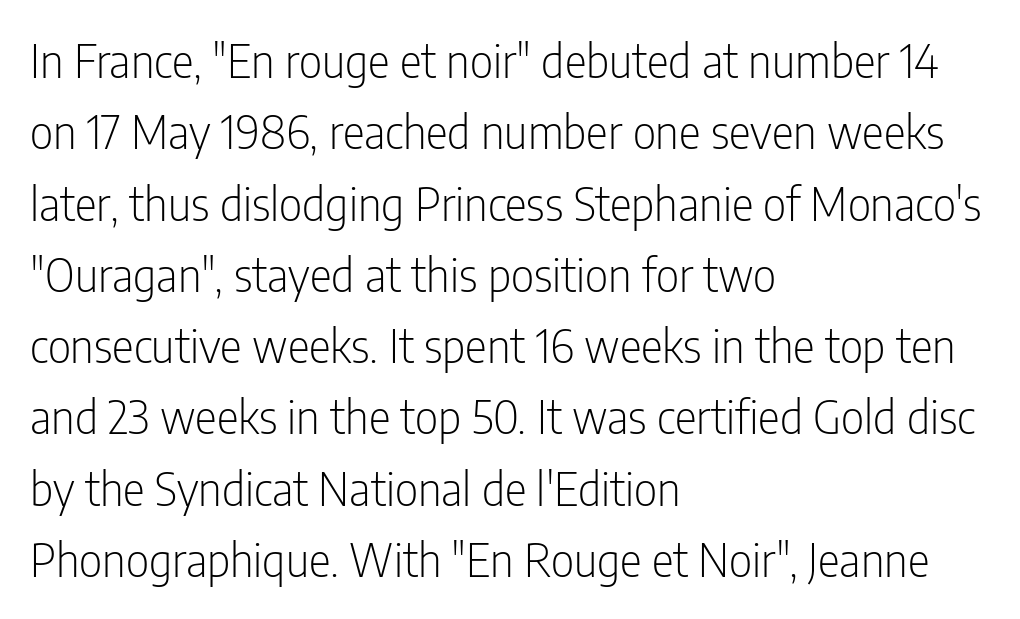
{"serif": "no", "italic": "no", "bold": "no", "weight": "light", "width": "condensed", "stroke_contrast": "low", "x_height": "medium", "monospaced": "no", "underline": "no", "align": "left", "line_spacing": "normal", "line_spacing_ratio": 1.55, "letter_spacing": "normal", "letter_spacing_em": 0.0, "glyph_px": 46}
